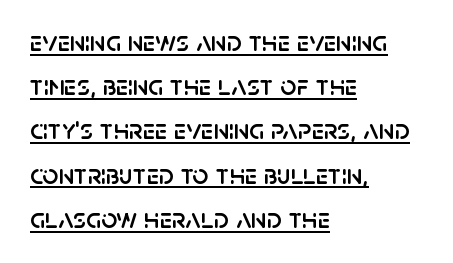
Q: Is the text italic (slanted)? A: No, it is upright.
Q: Is the typeface a serif or a sans-serif typeface? A: Sans-serif.
Q: Is the text underlined? A: Yes.
Q: How is the paragraph aligned? A: Left-aligned.
Q: Is the spacing between letters normal or unusually wide? A: Normal.
Q: Is the spacing between lines tight, normal or loose? A: Normal.
Q: Width (condensed, normal, or wide)? A: Normal.
Q: Stroke contrast? A: Low.
Q: x-height? A: Large.
Q: Monospaced? A: No.
